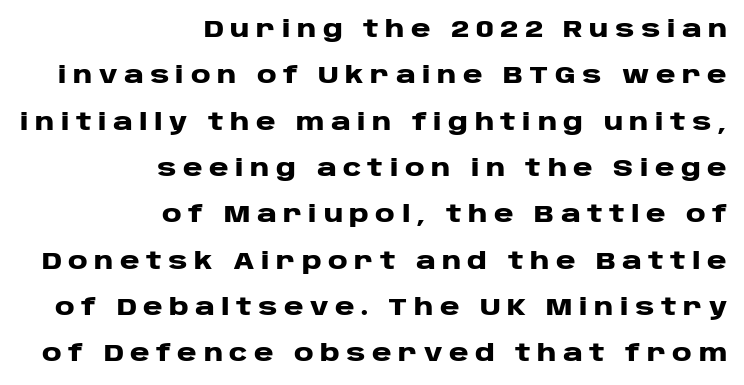
Stroke thickness is high; the sample reads as a true bold. A typesetter would mark this as roman, not italic. Quick note: interline space is abundant. The lines in this sample share a right terminus and differ only in where they begin. Letter spacing: wide. The gap between lines stays unmarked.
